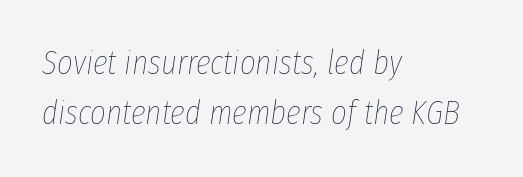
The image shows 34 px thin, condensed type, italic (leaning right); set left-aligned, normal line spacing (1.48x), normal letter spacing, not underlined; low stroke contrast and a medium x-height.
